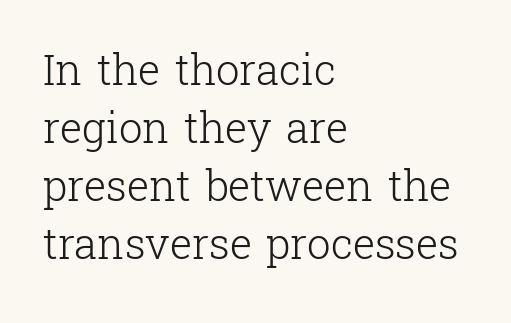
Evenly set lines give the paragraph a standard silhouette. Bare-footed words on every line. Proportional: the letters do not fall into vertical columns. You could call the tracking neutral — neither tight nor loose. Does the lettering tilt? It doesn't — this is upright. Line starts are locked; line ends wander.
